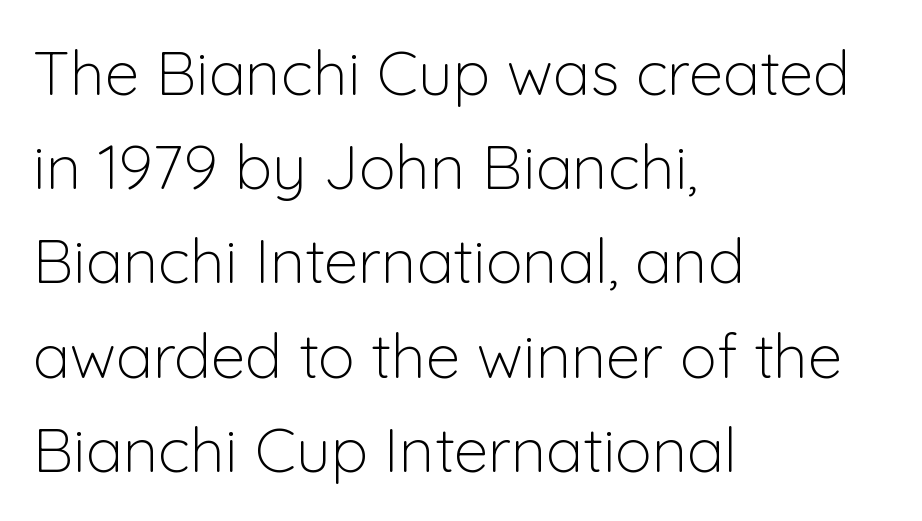
When letters stand straight like this, we call the style roman or upright. The rendering keeps characters at their native spacing. Students, observe: this is what conventionally led text looks like. The typeface chosen for these lines omits serifs. The letters advance in unequal steps, a hallmark of proportional type.
